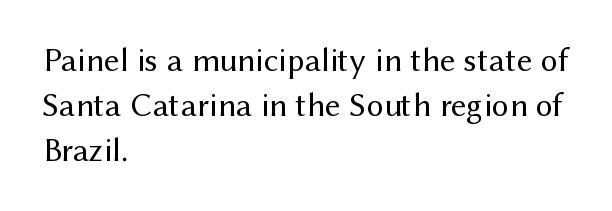
The image shows 34 px regular-weight sans-serif type, upright; set left-aligned, normal line spacing (1.32x), normal letter spacing, not underlined; medium stroke contrast and a medium x-height.
